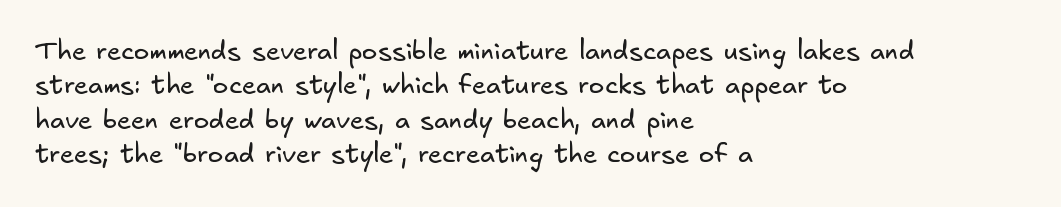
{"bold": "no", "underline": "no", "align": "left", "line_spacing": "normal", "line_spacing_ratio": 1.32, "letter_spacing": "normal", "letter_spacing_em": 0.0, "glyph_px": 26}
